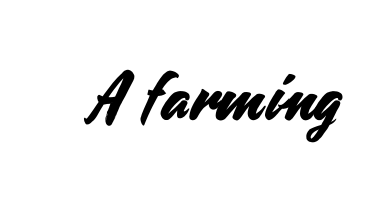
Each letter keeps its own natural width here, so spacing adapts to shape. The string is rendered with underlining switched off. The line texture is even and compact thanks to regular tracking. The typeface chosen for these lines omits serifs.
